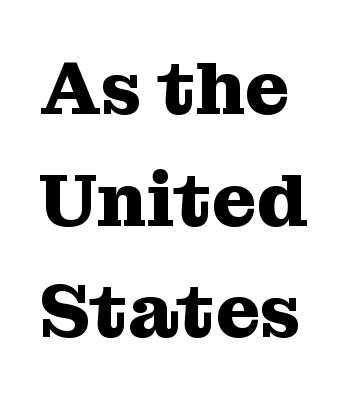
{"serif": "yes", "italic": "no", "bold": "yes", "weight": "heavy", "width": "normal", "stroke_contrast": "medium", "x_height": "medium", "monospaced": "no", "underline": "no", "line_spacing": "normal", "line_spacing_ratio": 1.47, "letter_spacing": "normal", "letter_spacing_em": 0.0, "glyph_px": 76}
